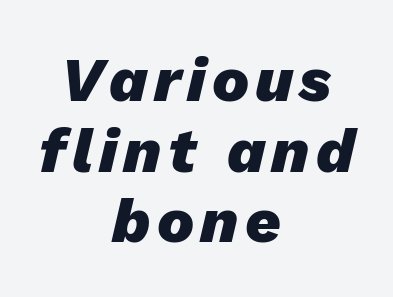
There's an unmistakable incline to the writing here. These lines are centered, leaving both edges ragged. Summary of vertical rhythm: compact, with narrow interline spacing. You could not count columns in this text — the font is proportionally spaced.
